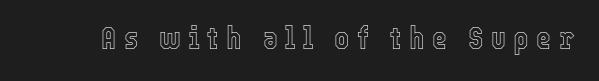
{"italic": "no", "width": "condensed", "x_height": "medium", "monospaced": "no", "underline": "no", "letter_spacing": "wide", "letter_spacing_em": 0.23, "glyph_px": 32}
